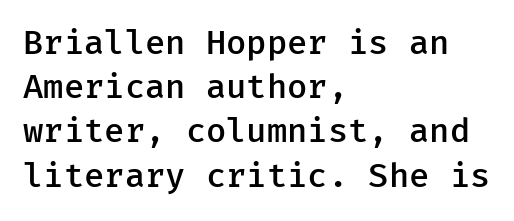
{"serif": "no", "italic": "no", "bold": "semi", "weight": "semibold", "width": "normal", "stroke_contrast": "low", "x_height": "medium", "underline": "no", "align": "left", "line_spacing": "normal", "line_spacing_ratio": 1.34, "letter_spacing": "normal", "letter_spacing_em": 0.0, "glyph_px": 33}
